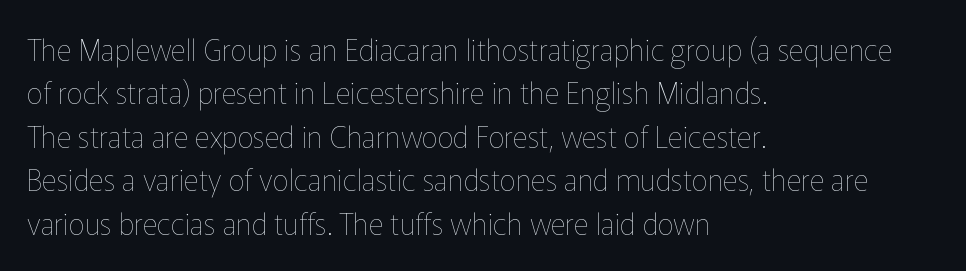
The image shows 29 px thin type, upright; set left-aligned, normal line spacing (1.5x), normal letter spacing, not underlined; low stroke contrast and a medium x-height.
